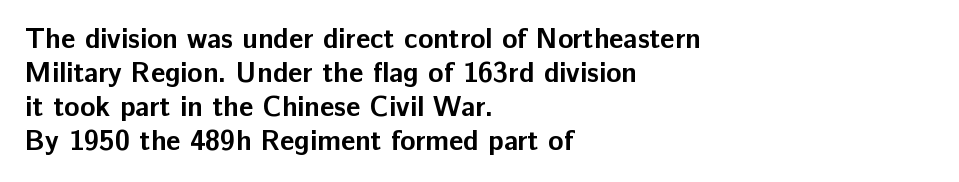
{"serif": "no", "italic": "no", "bold": "yes", "weight": "bold", "width": "normal", "stroke_contrast": "low", "x_height": "medium", "monospaced": "no", "underline": "no", "align": "left", "line_spacing_ratio": 1.22, "letter_spacing": "normal", "letter_spacing_em": 0.0, "glyph_px": 28}
